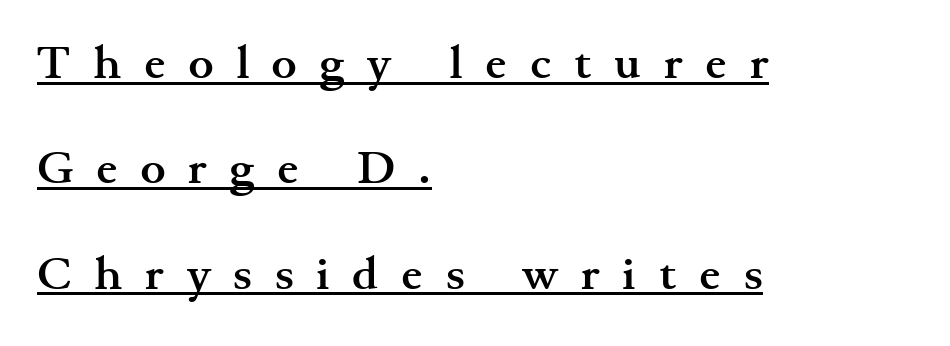
{"serif": "yes", "italic": "no", "bold": "yes", "weight": "semibold", "width": "wide", "stroke_contrast": "medium", "x_height": "small", "monospaced": "no", "underline": "yes", "align": "left", "line_spacing": "loose", "line_spacing_ratio": 2.24, "letter_spacing": "wide", "letter_spacing_em": 0.49, "glyph_px": 47}
